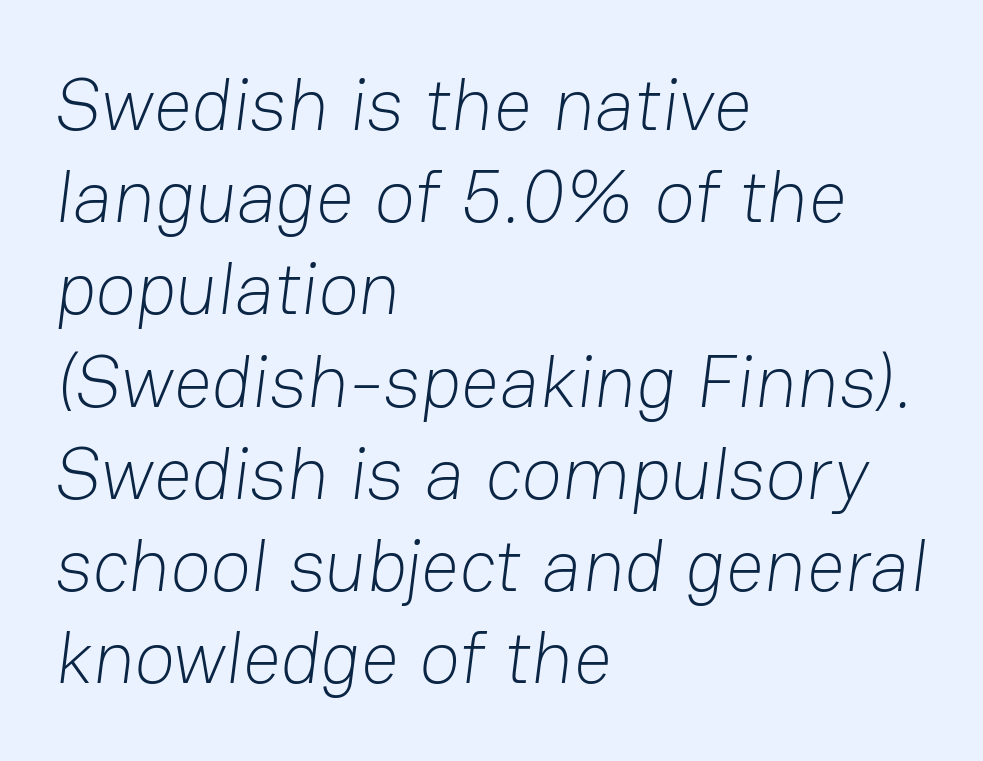
Q: Is the text bold? A: No.
Q: Is the typeface a serif or a sans-serif typeface? A: Sans-serif.
Q: Is the text underlined? A: No.
Q: How is the paragraph aligned? A: Left-aligned.
Q: Is the spacing between letters normal or unusually wide? A: Normal.
Q: Width (condensed, normal, or wide)? A: Normal.
Q: Stroke contrast? A: Low.
Q: x-height? A: Medium.
Q: Monospaced? A: No.
